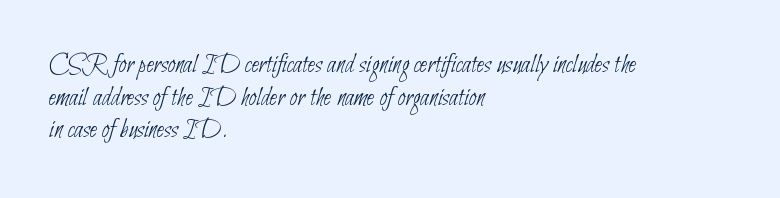
These glyphs show unthickened strokes, regular width or finer. The glyphs are unaccompanied by any horizontal stroke below them. The horizontal fit of the characters is conventional and even. The rendering anchors every line to the left-hand side.
